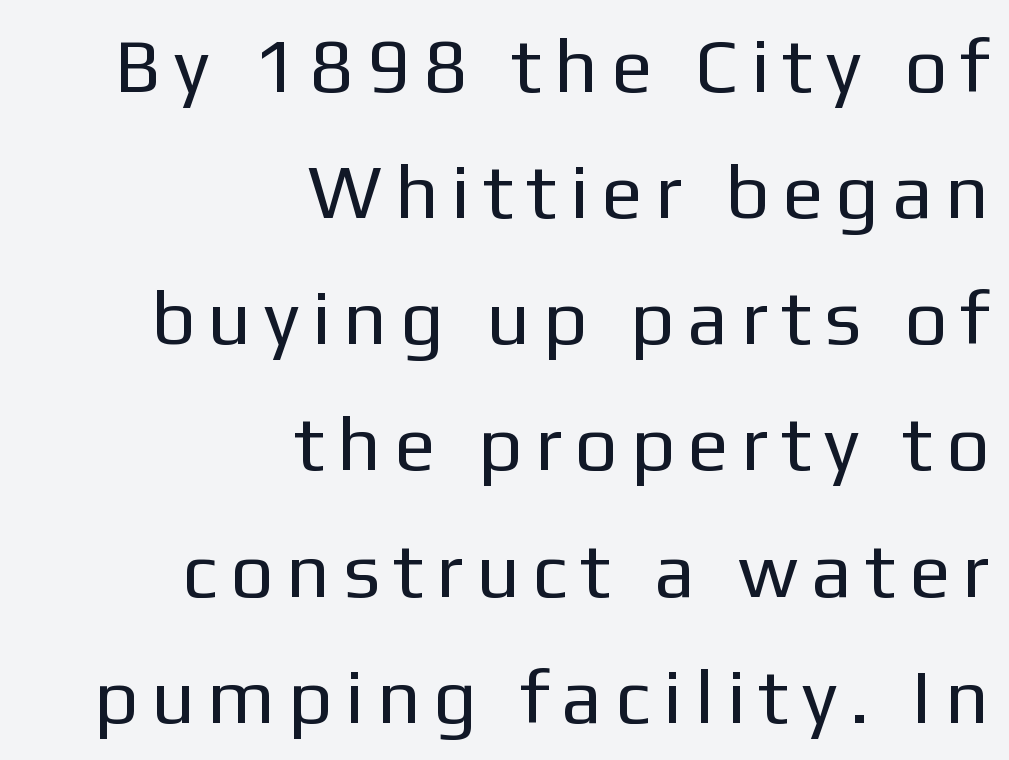
Q: Is the text bold? A: No.
Q: Is the text italic (slanted)? A: No, it is upright.
Q: Is the typeface a serif or a sans-serif typeface? A: Sans-serif.
Q: Is the text underlined? A: No.
Q: How is the paragraph aligned? A: Right-aligned.
Q: Is the spacing between lines tight, normal or loose? A: Normal.
Q: Width (condensed, normal, or wide)? A: Normal.
Q: Stroke contrast? A: Low.
Q: x-height? A: Medium.
Q: Monospaced? A: No.
